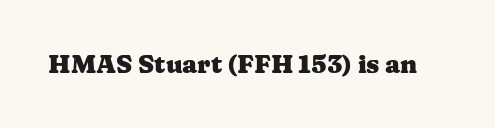
{"italic": "no", "bold": "yes", "underline": "no", "letter_spacing": "normal", "letter_spacing_em": 0.0, "glyph_px": 25}
